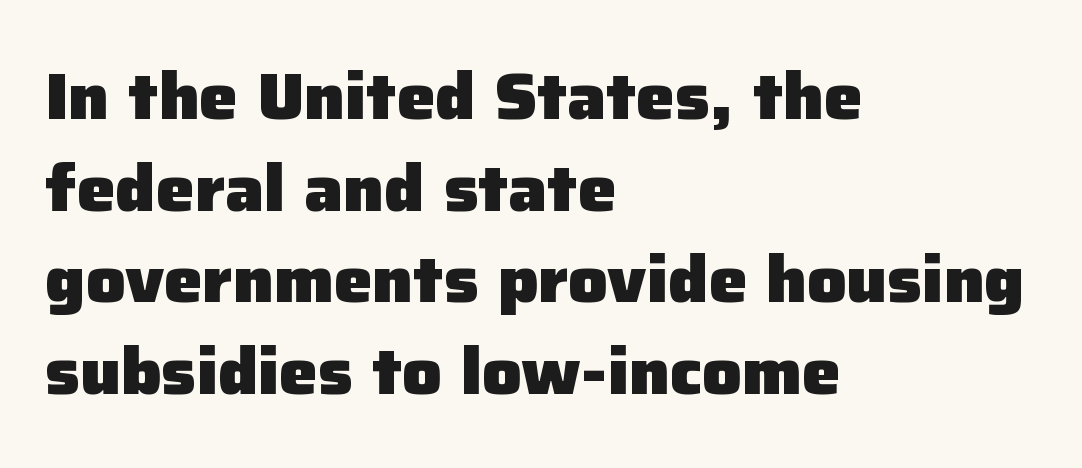
{"serif": "no", "italic": "no", "bold": "yes", "weight": "heavy", "width": "normal", "stroke_contrast": "low", "x_height": "medium", "monospaced": "no", "underline": "no", "align": "left", "line_spacing": "normal", "line_spacing_ratio": 1.41, "letter_spacing": "normal", "letter_spacing_em": 0.0, "glyph_px": 65}
